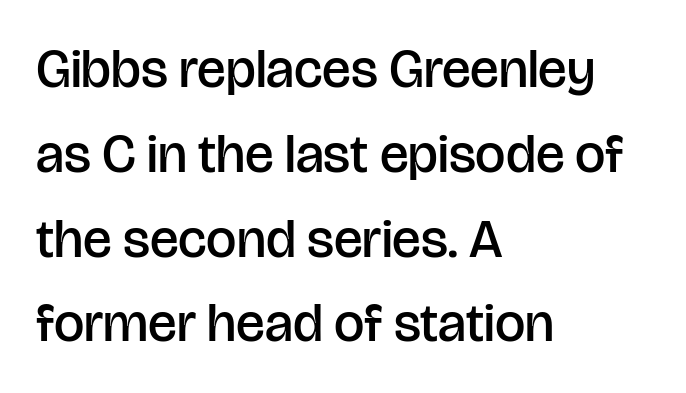
The image shows 54 px semibold sans-serif type, upright; set left-aligned, normal line spacing (1.57x), normal letter spacing, not underlined; low stroke contrast and a large x-height.
